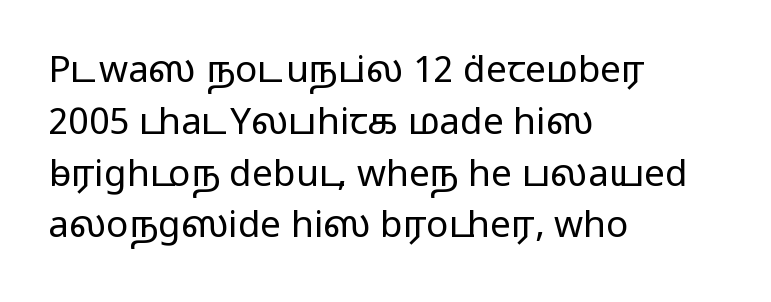
The image shows 37 px regular-weight, wide sans-serif type, upright; set left-aligned, normal line spacing (1.4x), normal letter spacing, not underlined; low stroke contrast and a medium x-height.
